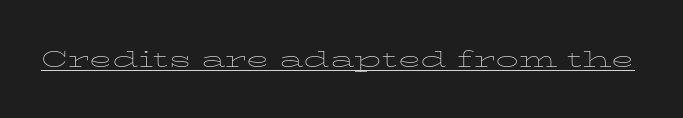
The image shows 23 px text type, upright; set normal letter spacing, underlined.
